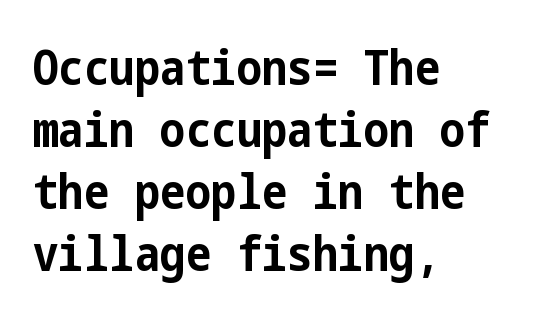
{"serif": "no", "italic": "no", "bold": "yes", "weight": "bold", "width": "condensed", "stroke_contrast": "low", "x_height": "medium", "underline": "no", "align": "left", "line_spacing": "normal", "line_spacing_ratio": 1.29, "letter_spacing": "normal", "letter_spacing_em": 0.0, "glyph_px": 48}
